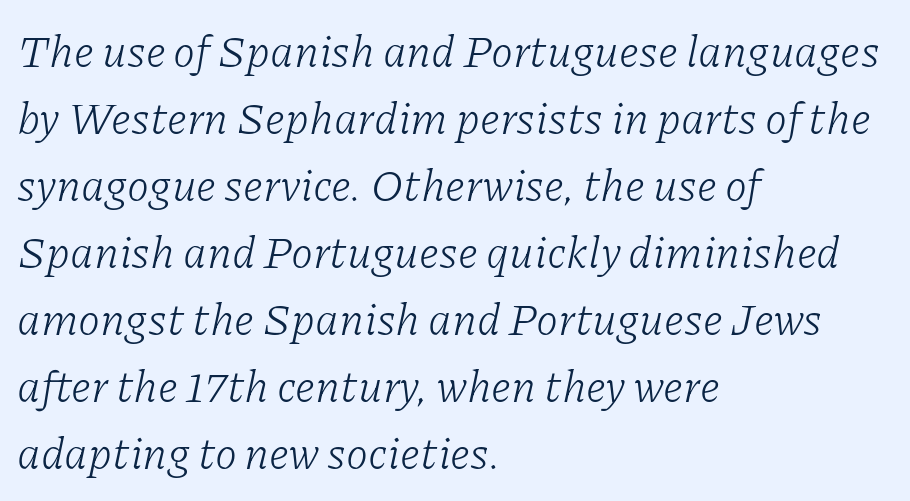
The image shows 45 px light serif type, italic (leaning right); set left-aligned, normal line spacing (1.49x), normal letter spacing, not underlined; low stroke contrast and a medium x-height.
